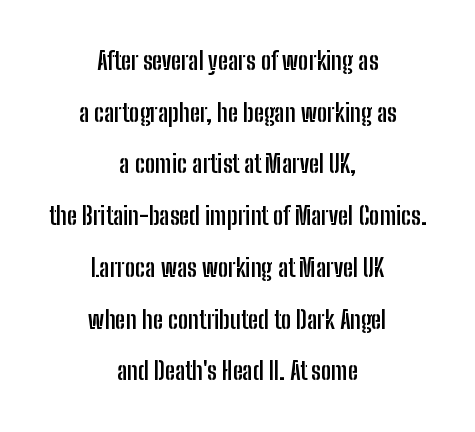
The specimen reads as upright at a glance. Widely set lines give the paragraph a tall, airy silhouette. Quick note: underline off. These words are printed bold, with thick strokes throughout. Students, note that the glyphs here touch the page at normal intervals.
